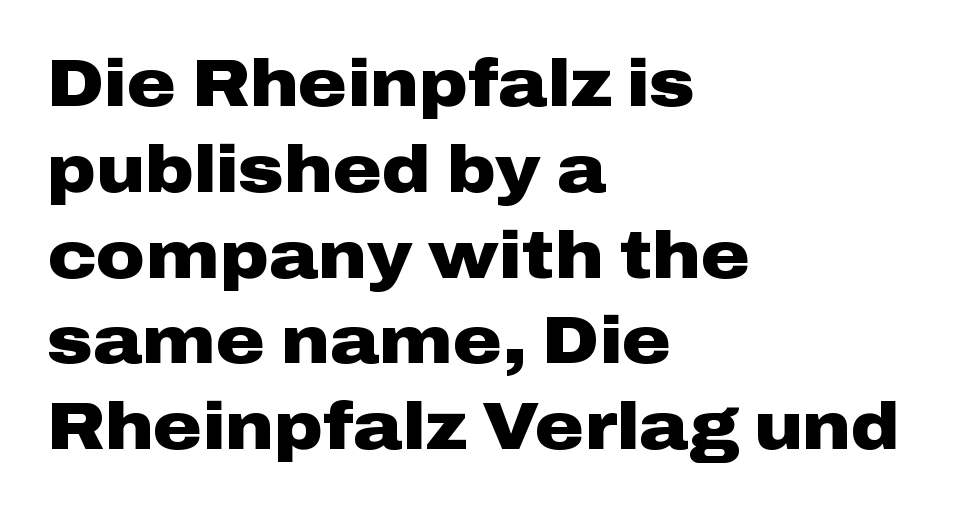
The glyphs in this specimen are sans serif. The passage is arranged the way most books set body copy — flush left. The rendering uses a moderate line-height, typical for paragraphs. Quick note: not italic, upright. The tracking reads as untouched default to a designer's eye.
